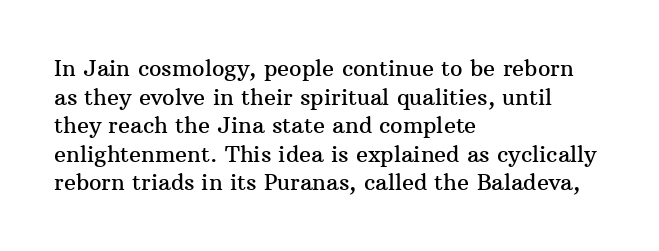
{"italic": "no", "underline": "no", "align": "left", "line_spacing": "normal", "line_spacing_ratio": 1.3, "letter_spacing": "normal", "letter_spacing_em": 0.0, "glyph_px": 22}
